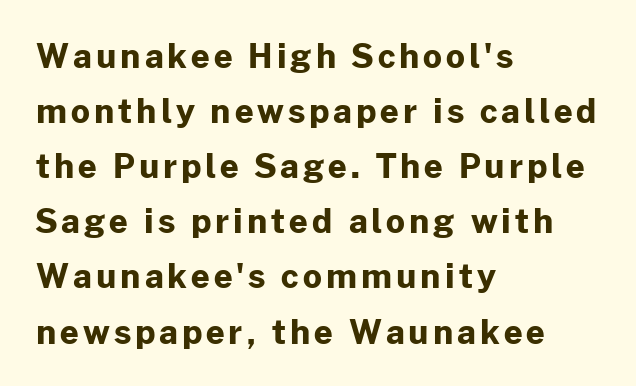
The baseline area is clear. Each letter keeps its own natural width here, so spacing adapts to shape. Heft: maximum for text — a bold. Upright lettering throughout. Line beginnings align vertically; line endings do not.
